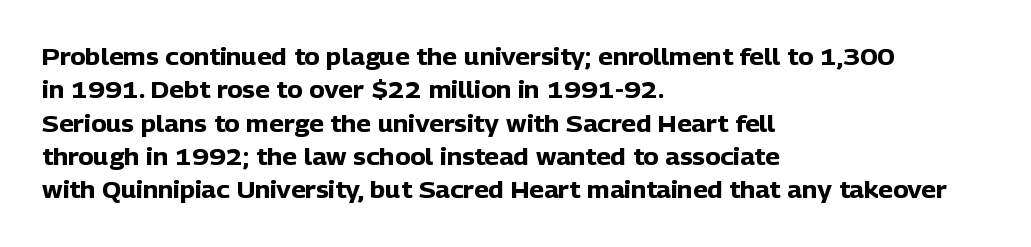
Q: Is the text bold? A: Yes.
Q: Is the text italic (slanted)? A: No, it is upright.
Q: Is the text underlined? A: No.
Q: How is the paragraph aligned? A: Left-aligned.
Q: Is the spacing between letters normal or unusually wide? A: Normal.
Q: Is the spacing between lines tight, normal or loose? A: Normal.
